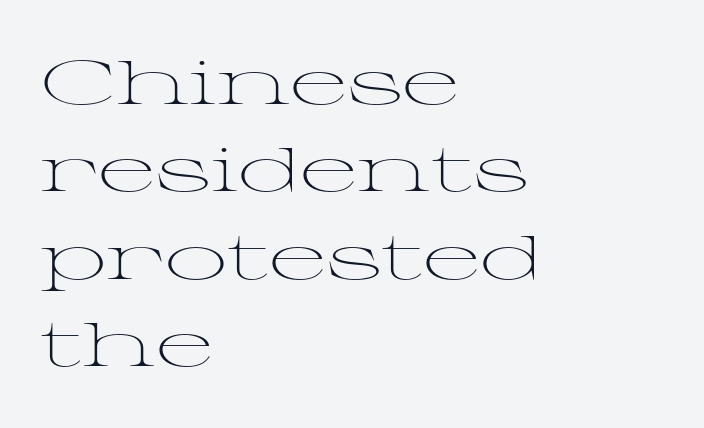
{"serif": "yes", "italic": "no", "bold": "no", "weight": "light", "width": "wide", "stroke_contrast": "medium", "x_height": "medium", "monospaced": "no", "underline": "no", "align": "left", "line_spacing": "normal", "line_spacing_ratio": 1.41, "letter_spacing": "normal", "letter_spacing_em": 0.0, "glyph_px": 62}
